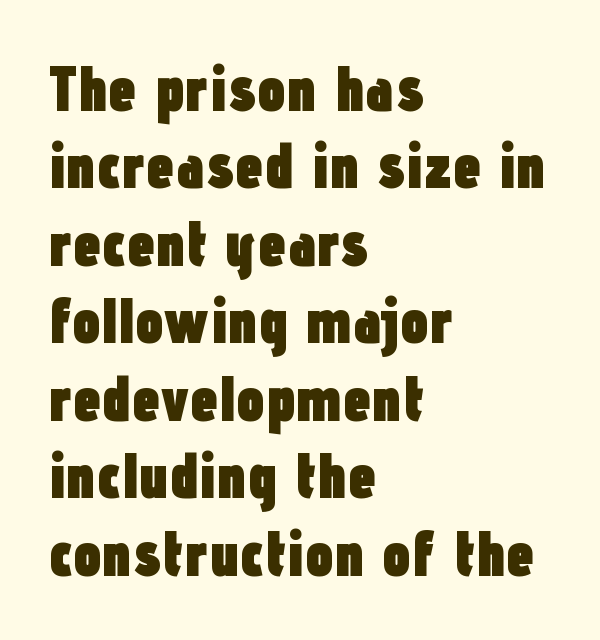
The passage shown is not underscored anywhere. In terms of letterspacing, this is plain default setting. On the weight axis this lands at bold, roughly 700. Leftover space on each line is placed entirely after the last word.
